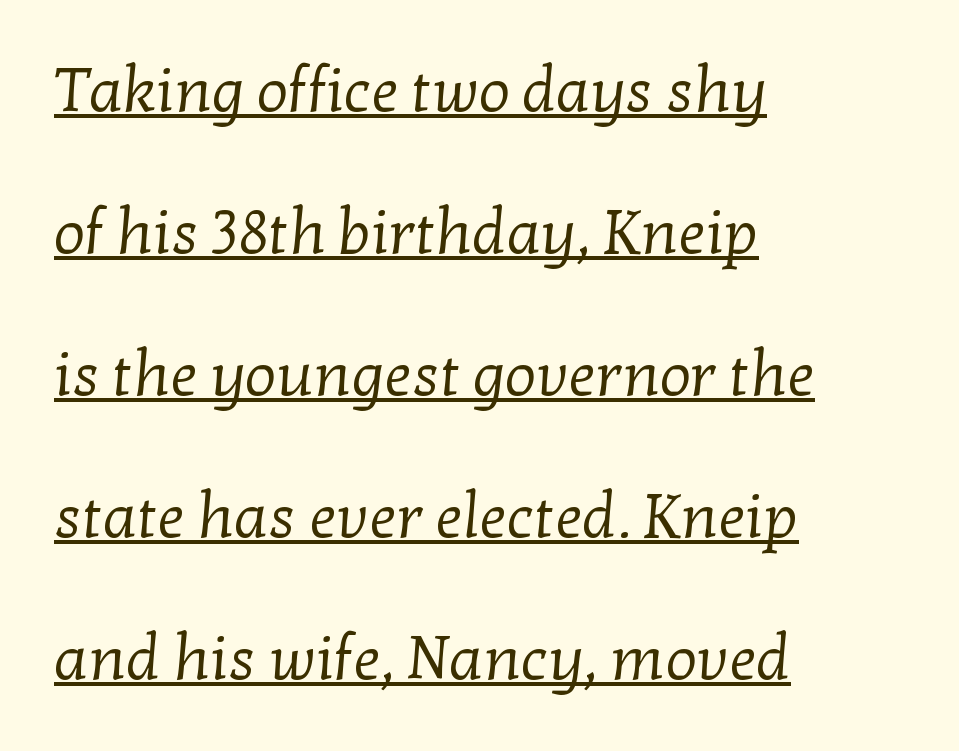
The image shows 62 px regular-weight serif type; set left-aligned, loose line spacing (2.29x), normal letter spacing, underlined; low stroke contrast and a medium x-height.
